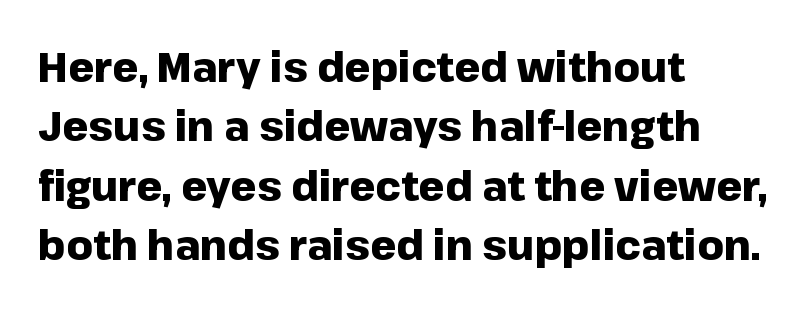
The image shows 41 px heavy sans-serif type, upright; set left-aligned, normal line spacing (1.45x), normal letter spacing, not underlined; low stroke contrast and a medium x-height.
